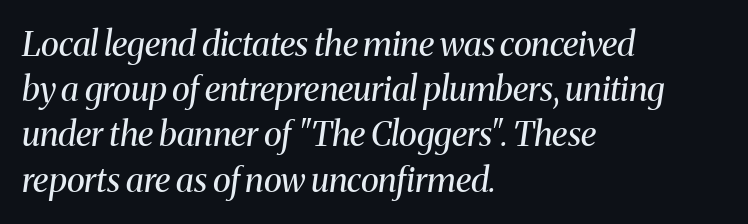
{"serif": "yes", "italic": "yes", "lean": "right", "slant_degrees": 8, "bold": "no", "weight": "regular", "width": "normal", "stroke_contrast": "medium", "x_height": "medium", "monospaced": "no", "underline": "no", "align": "left", "line_spacing": "normal", "line_spacing_ratio": 1.33, "letter_spacing": "normal", "letter_spacing_em": 0.0, "glyph_px": 34}
